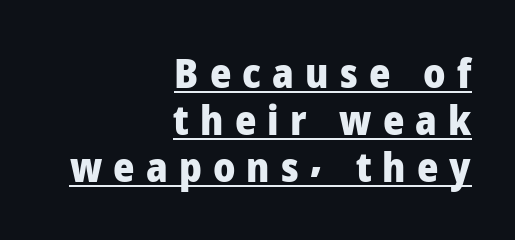
The line texture is sparse and dotted thanks to wide tracking. Successive baselines arrive quickly, one right under another. Characters remain perfectly vertical along every line. These lines are rendered in a variable-pitch font. Students, observe the line beneath the letters — that is underlining. All the whitespace from short lines collects on the left.
